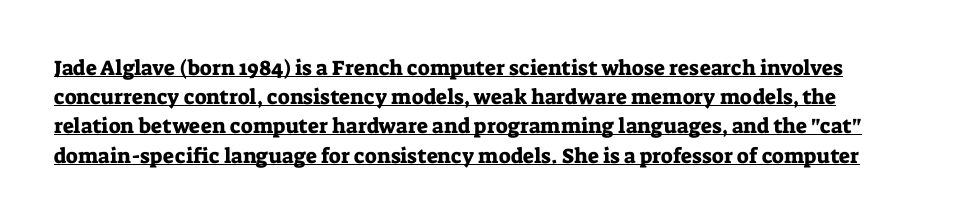
{"italic": "no", "underline": "yes", "line_spacing": "normal", "line_spacing_ratio": 1.39, "letter_spacing": "normal", "letter_spacing_em": 0.0, "glyph_px": 21}
